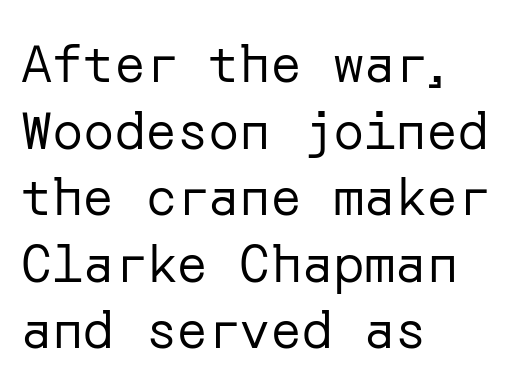
Q: Is the text bold? A: No.
Q: Is the text italic (slanted)? A: No, it is upright.
Q: Is the typeface a serif or a sans-serif typeface? A: Sans-serif.
Q: Is the text underlined? A: No.
Q: How is the paragraph aligned? A: Left-aligned.
Q: Is the spacing between letters normal or unusually wide? A: Normal.
Q: Is the spacing between lines tight, normal or loose? A: Normal.
Q: Width (condensed, normal, or wide)? A: Normal.
Q: Stroke contrast? A: Low.
Q: x-height? A: Medium.
